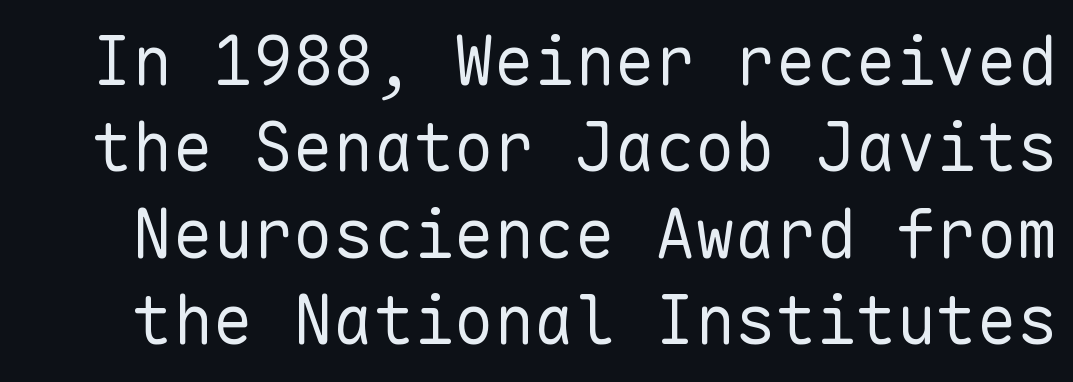
Standard letterfit; no display-style spreading of the glyphs. If you measured baseline to baseline, you'd find a middling distance. The passage shown is typed in a monospace face where columns stay perfectly aligned. The letterforms sit at book weight or below. Beneath every word, the page is bare.
